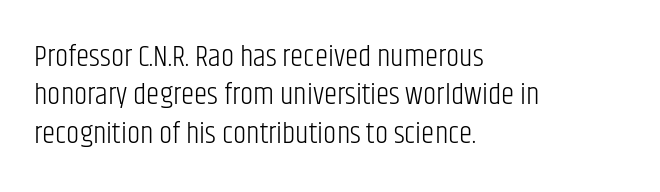
Q: Is the text bold? A: No.
Q: Is the text italic (slanted)? A: No, it is upright.
Q: Is the typeface a serif or a sans-serif typeface? A: Sans-serif.
Q: Is the text underlined? A: No.
Q: How is the paragraph aligned? A: Left-aligned.
Q: Is the spacing between letters normal or unusually wide? A: Normal.
Q: Is the spacing between lines tight, normal or loose? A: Normal.
Q: Width (condensed, normal, or wide)? A: Condensed.
Q: Stroke contrast? A: Low.
Q: x-height? A: Large.
Q: Monospaced? A: No.
